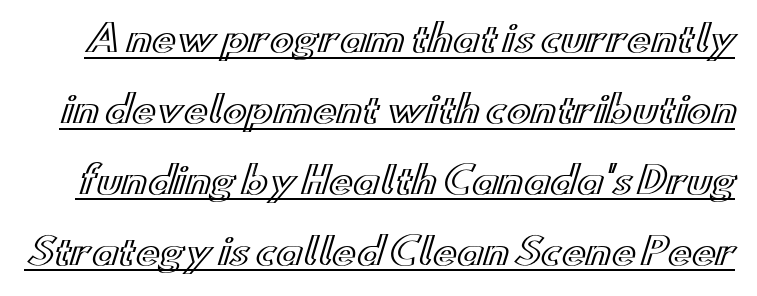
A typesetter would call this leading open, well beyond the default. You could not count columns in this text — the font is proportionally spaced. In terms of letterspacing, this is plain default setting.
